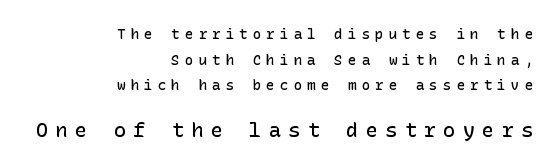
Vertical strokes here are truly vertical. The lower block of text is set noticeably larger than the block above it. Weight: semibold (demi). Casual observation: everything's shoved over to the right.
